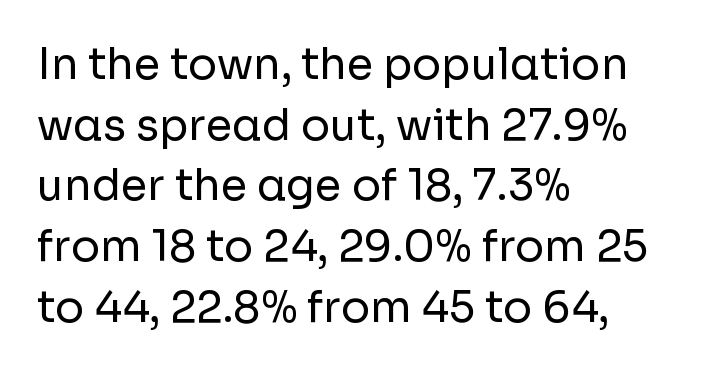
The line-height multiplier appears to be the usual default. Character widths vary here, with narrow letters taking less room than wide ones. The space beneath each line is pristine and unruled. This is not heavy type; no bold has been used. Is the letter spacing exaggerated? No — it looks like the ordinary default.
